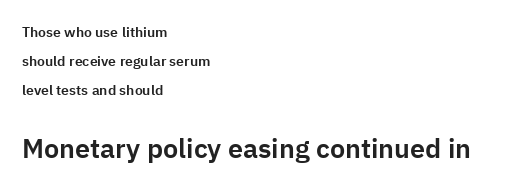
{"italic": "no", "underline": "no", "align": "left", "line_spacing": "loose", "line_spacing_ratio": 2.06, "letter_spacing": "normal", "letter_spacing_em": 0.0, "larger_block": "second", "size_ratio": 1.93, "glyph_px": 27}
